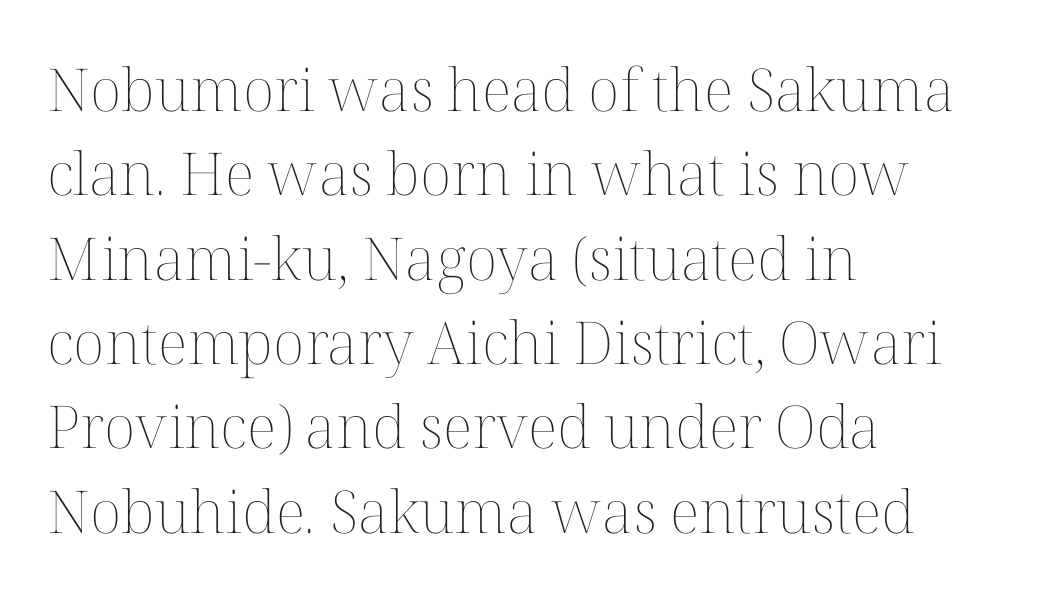
Ordinary non-slanted type is in use. The paragraph has a hard left edge and a soft right edge. The passage shown is not underscored anywhere. Ink coverage per letter is moderate at most. No extra tracking has been applied to these lines. Notice how descenders clear the ascenders below comfortably — that's standard leading.
